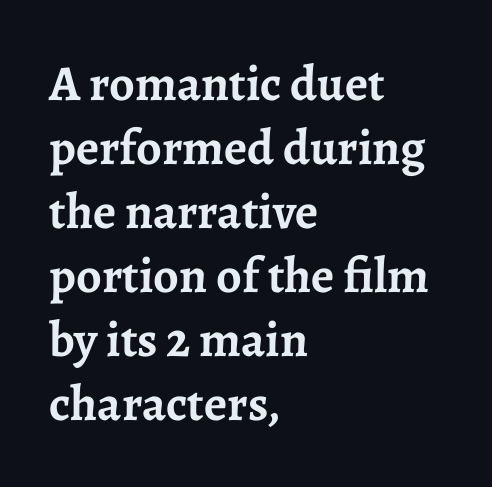
The image shows 50 px semibold serif type, upright; set left-aligned, normal line spacing (1.28x), normal letter spacing, not underlined; low stroke contrast and a medium x-height.
